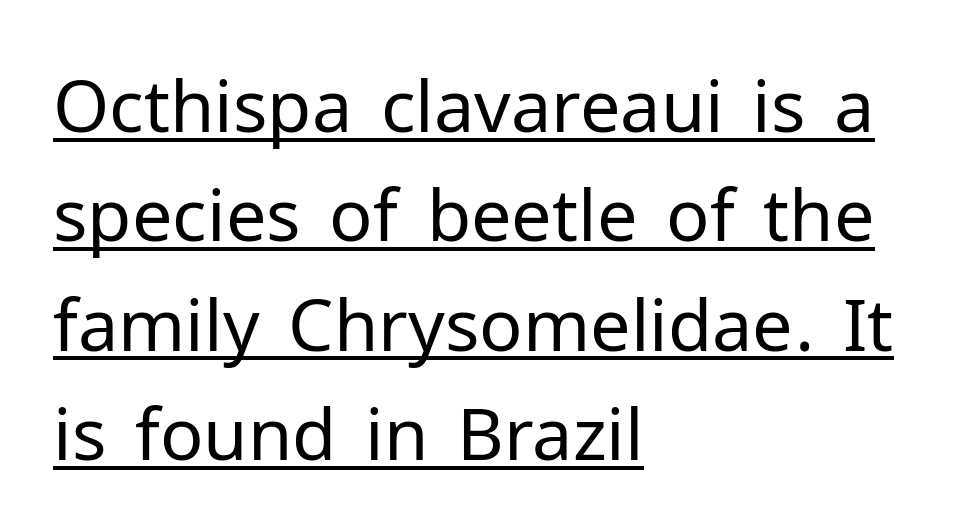
Q: Is the text bold? A: No.
Q: Is the text italic (slanted)? A: No, it is upright.
Q: Is the typeface a serif or a sans-serif typeface? A: Sans-serif.
Q: Is the text underlined? A: Yes.
Q: How is the paragraph aligned? A: Left-aligned.
Q: Is the spacing between letters normal or unusually wide? A: Normal.
Q: Is the spacing between lines tight, normal or loose? A: Normal.
Q: Width (condensed, normal, or wide)? A: Normal.
Q: Stroke contrast? A: Low.
Q: x-height? A: Medium.
Q: Monospaced? A: No.
